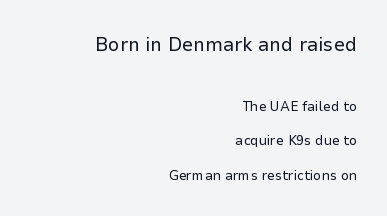
Reading top to bottom, the characters get smaller at the block break. Compared with a typical body face, this is equally light or lighter still. Style check: upright. Horizontal alignment here is rightward, an uncommon choice for prose. The gaps between neighbouring characters are ordinary and unremarkable.
